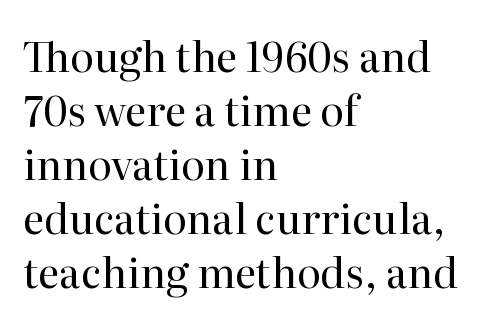
Q: Is the text bold? A: No.
Q: Is the text italic (slanted)? A: No, it is upright.
Q: Is the typeface a serif or a sans-serif typeface? A: Serif.
Q: Is the text underlined? A: No.
Q: How is the paragraph aligned? A: Left-aligned.
Q: Is the spacing between letters normal or unusually wide? A: Normal.
Q: Is the spacing between lines tight, normal or loose? A: Normal.
Q: Width (condensed, normal, or wide)? A: Normal.
Q: Stroke contrast? A: High.
Q: x-height? A: Medium.
Q: Monospaced? A: No.
